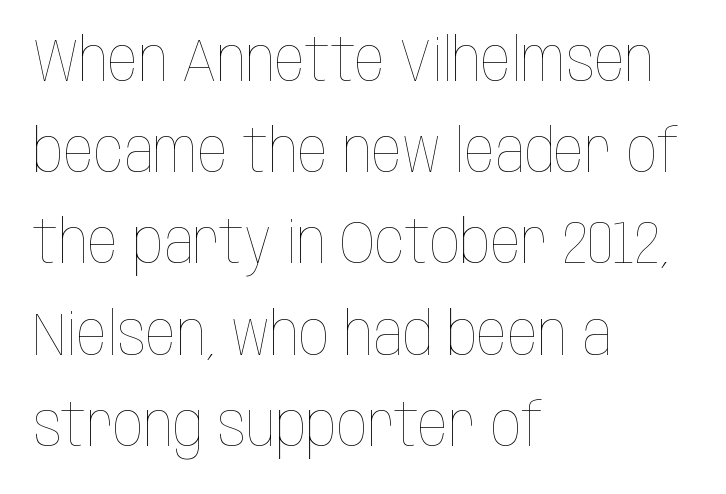
Q: Is the text bold? A: No.
Q: Is the text italic (slanted)? A: No, it is upright.
Q: Is the text underlined? A: No.
Q: How is the paragraph aligned? A: Left-aligned.
Q: Is the spacing between letters normal or unusually wide? A: Normal.
Q: Is the spacing between lines tight, normal or loose? A: Normal.
Q: Width (condensed, normal, or wide)? A: Condensed.
Q: Stroke contrast? A: Low.
Q: x-height? A: Large.
Q: Monospaced? A: No.
